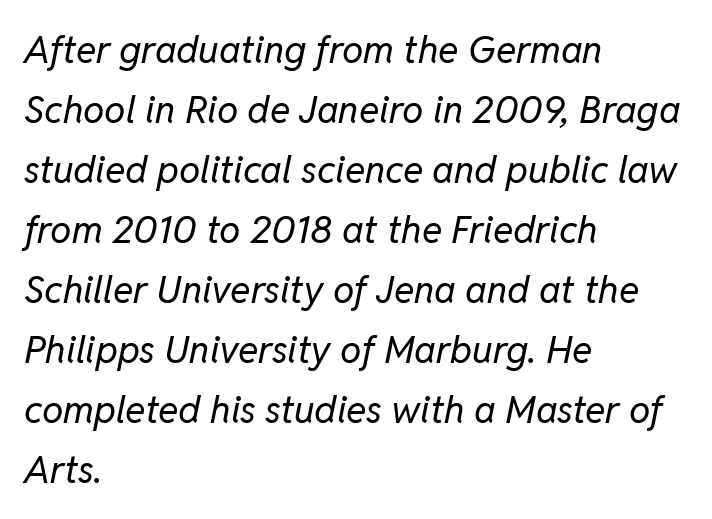
Honestly, there is no underline to notice here at all. This rendering leaves character spacing at its baseline value. This reads as an unemphasized weight, regular at the heaviest. The compositor pushed each line to the left boundary.
